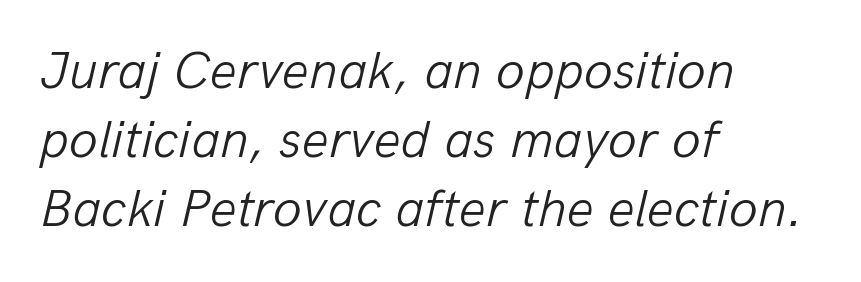
These lines were composed using italics. Descender tails drop into unmarked territory. Is the letter spacing exaggerated? No — it looks like the ordinary default. Note the varied advance widths — an 'i' is clearly narrower than an 'm'.
